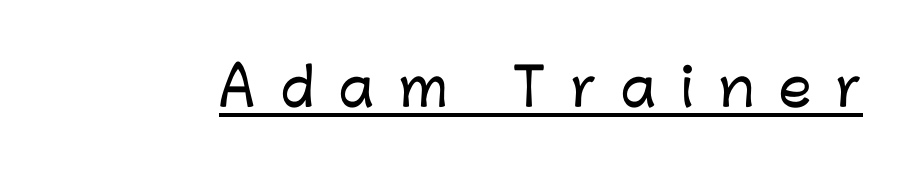
The passage shown is typeset with a sans-serif family. The type is letterspaced generously, with wide tracking. Note the varied advance widths — an 'i' is clearly narrower than an 'm'. If you drew a line through each stem, it would be perfectly vertical.
